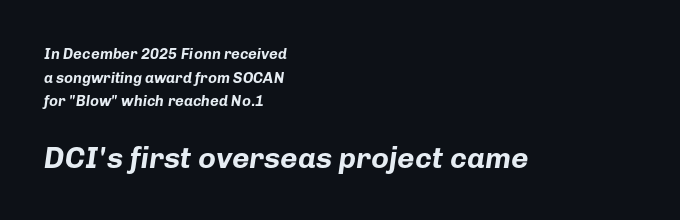
Q: Is the text bold? A: Yes.
Q: Is the text italic (slanted)? A: Yes, it leans right by about 8 degrees.
Q: Is the text underlined? A: No.
Q: How is the paragraph aligned? A: Left-aligned.
Q: Is the spacing between letters normal or unusually wide? A: Normal.
Q: Is the spacing between lines tight, normal or loose? A: Normal.
Q: Which block of text is set in a larger size, the first (top) or the second (bottom)? A: The second (bottom) one.
Q: Width (condensed, normal, or wide)? A: Normal.
Q: Stroke contrast? A: Low.
Q: x-height? A: Medium.
Q: Monospaced? A: No.
